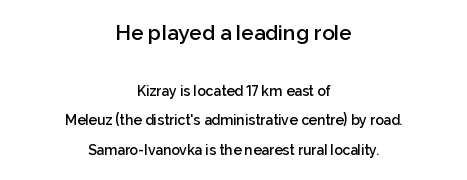
Q: Is the text bold? A: Semi-bold.
Q: Is the text italic (slanted)? A: No, it is upright.
Q: Is the text underlined? A: No.
Q: How is the paragraph aligned? A: Centered.
Q: Is the spacing between letters normal or unusually wide? A: Normal.
Q: Is the spacing between lines tight, normal or loose? A: Loose.
Q: Which block of text is set in a larger size, the first (top) or the second (bottom)? A: The first (top) one.
